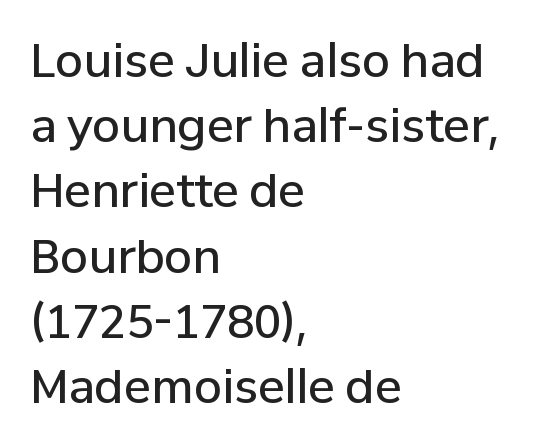
The image shows 45 px semibold sans-serif type, upright; set left-aligned, normal line spacing (1.45x), normal letter spacing, not underlined; low stroke contrast and a medium x-height.
